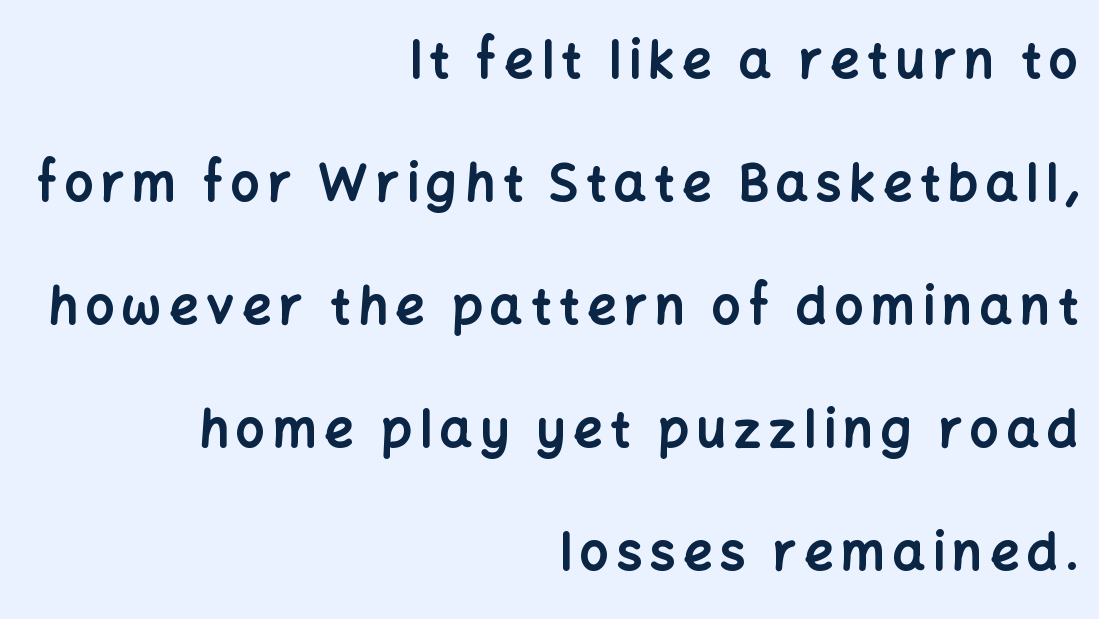
Q: Is the text bold? A: Yes.
Q: Is the text italic (slanted)? A: No, it is upright.
Q: Is the typeface a serif or a sans-serif typeface? A: Sans-serif.
Q: Is the text underlined? A: No.
Q: How is the paragraph aligned? A: Right-aligned.
Q: Is the spacing between lines tight, normal or loose? A: Loose.
Q: Width (condensed, normal, or wide)? A: Normal.
Q: Stroke contrast? A: Low.
Q: x-height? A: Medium.
Q: Monospaced? A: No.
